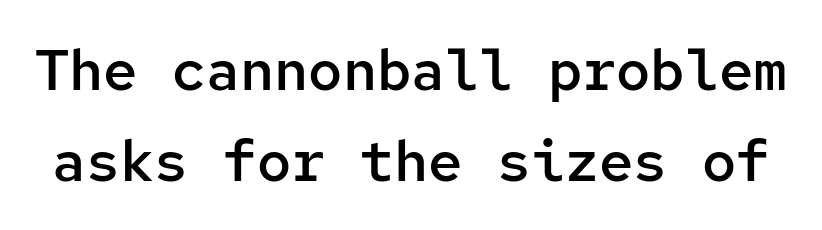
The image shows 57 px semibold sans-serif type, upright, monospaced; set normal line spacing (1.59x), normal letter spacing, not underlined; low stroke contrast and a medium x-height.
